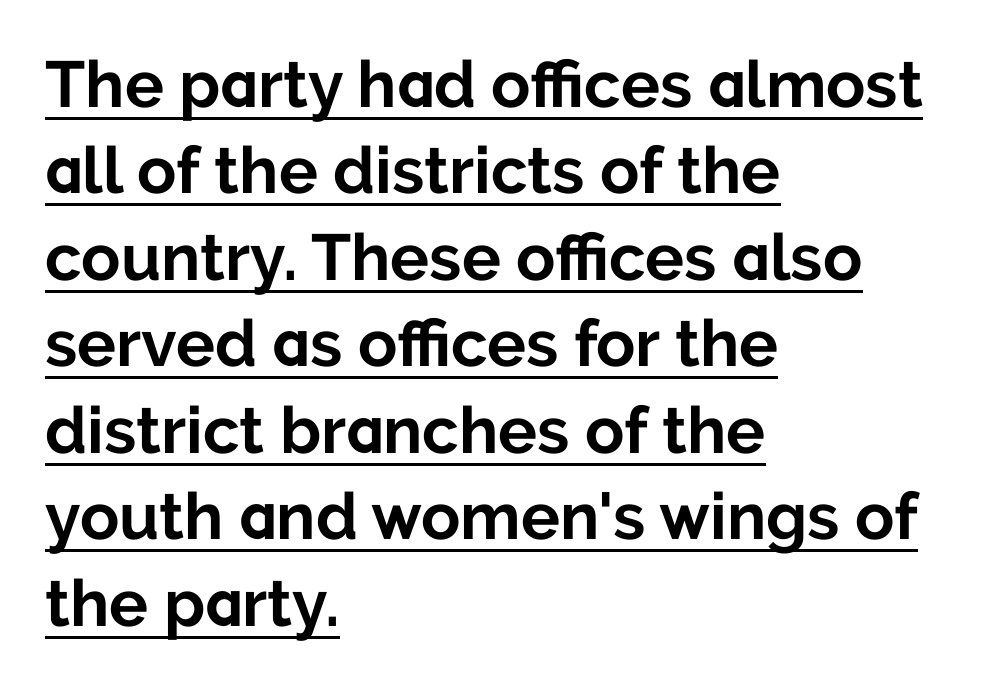
Q: Is the text bold? A: Yes.
Q: Is the text italic (slanted)? A: No, it is upright.
Q: Is the typeface a serif or a sans-serif typeface? A: Sans-serif.
Q: Is the text underlined? A: Yes.
Q: How is the paragraph aligned? A: Left-aligned.
Q: Is the spacing between letters normal or unusually wide? A: Normal.
Q: Is the spacing between lines tight, normal or loose? A: Normal.
Q: Width (condensed, normal, or wide)? A: Normal.
Q: Stroke contrast? A: Low.
Q: x-height? A: Medium.
Q: Monospaced? A: No.
